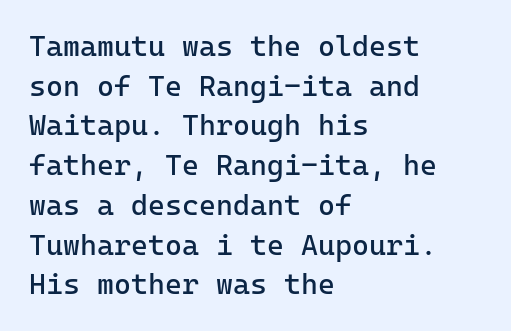
Leftover space on each line is placed entirely after the last word. No extra tracking has been applied to these lines. Vertical strokes here are truly vertical. The letters carry no serifs — their stems end cleanly without finishing strokes.
